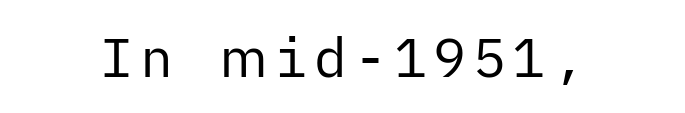
Q: Is the text bold? A: No.
Q: Is the text italic (slanted)? A: No, it is upright.
Q: Is the typeface a serif or a sans-serif typeface? A: Sans-serif.
Q: Is the text underlined? A: No.
Q: Width (condensed, normal, or wide)? A: Normal.
Q: Stroke contrast? A: Low.
Q: x-height? A: Medium.
